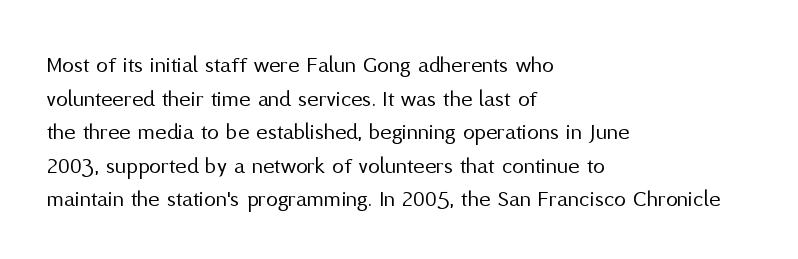
The image shows 24 px text type, upright; set left-aligned, normal line spacing (1.4x), normal letter spacing, not underlined.
